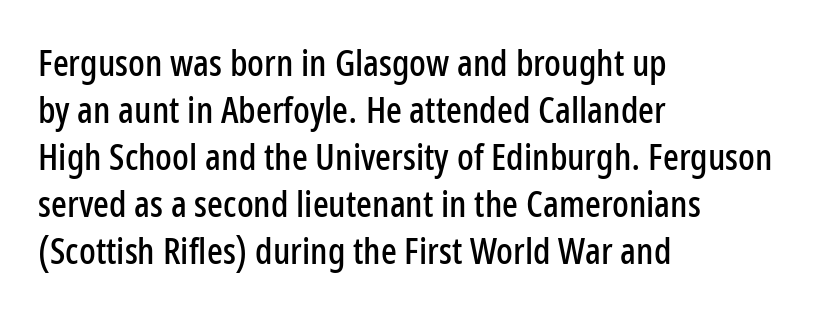
Q: Is the text italic (slanted)? A: No, it is upright.
Q: Is the typeface a serif or a sans-serif typeface? A: Sans-serif.
Q: Is the text underlined? A: No.
Q: How is the paragraph aligned? A: Left-aligned.
Q: Is the spacing between letters normal or unusually wide? A: Normal.
Q: Is the spacing between lines tight, normal or loose? A: Normal.
Q: Width (condensed, normal, or wide)? A: Condensed.
Q: Stroke contrast? A: Low.
Q: x-height? A: Medium.
Q: Monospaced? A: No.
